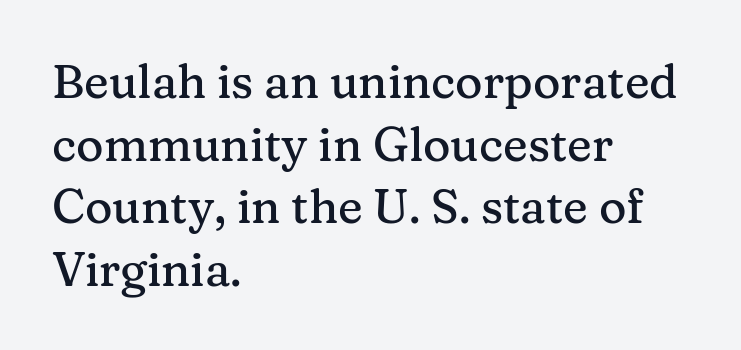
Do the letters lean? They stand straight. The font family rendered here belongs to the serif group. Reading down the column, the eye jumps a familiar distance to each next line. Here the designer chose a conventional face with non-uniform glyph widths. Characters follow at the spacing the type designer built in. All the whitespace from short lines collects on the right.
